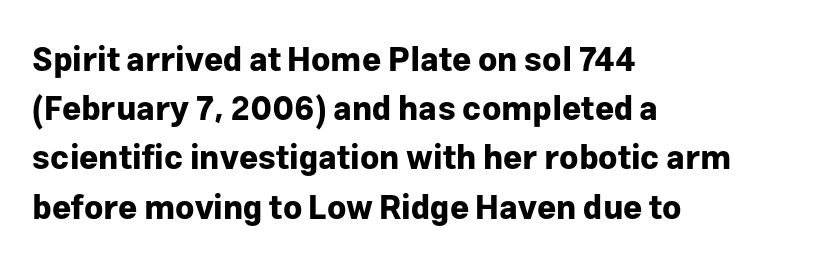
Q: Is the text bold? A: Yes.
Q: Is the text italic (slanted)? A: No, it is upright.
Q: Is the typeface a serif or a sans-serif typeface? A: Sans-serif.
Q: Is the text underlined? A: No.
Q: How is the paragraph aligned? A: Left-aligned.
Q: Is the spacing between letters normal or unusually wide? A: Normal.
Q: Is the spacing between lines tight, normal or loose? A: Normal.
Q: Width (condensed, normal, or wide)? A: Normal.
Q: Stroke contrast? A: Low.
Q: x-height? A: Medium.
Q: Monospaced? A: No.
